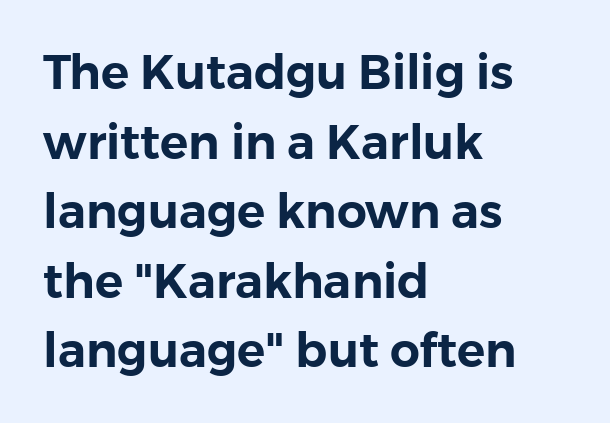
{"serif": "no", "italic": "no", "width": "normal", "stroke_contrast": "low", "x_height": "medium", "monospaced": "no", "underline": "no", "align": "left", "line_spacing": "normal", "line_spacing_ratio": 1.48, "letter_spacing": "normal", "letter_spacing_em": 0.0, "glyph_px": 47}
